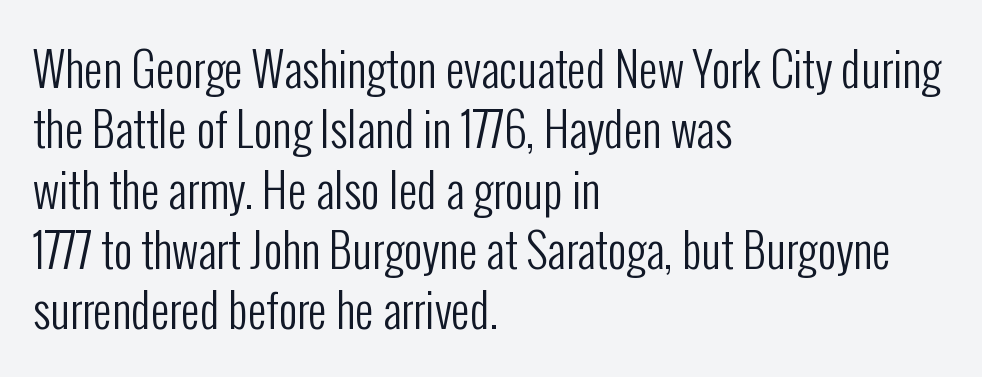
Q: Is the text bold? A: No.
Q: Is the text italic (slanted)? A: No, it is upright.
Q: Is the typeface a serif or a sans-serif typeface? A: Sans-serif.
Q: Is the text underlined? A: No.
Q: How is the paragraph aligned? A: Left-aligned.
Q: Is the spacing between letters normal or unusually wide? A: Normal.
Q: Is the spacing between lines tight, normal or loose? A: Normal.
Q: Width (condensed, normal, or wide)? A: Condensed.
Q: Stroke contrast? A: Low.
Q: x-height? A: Medium.
Q: Monospaced? A: No.
